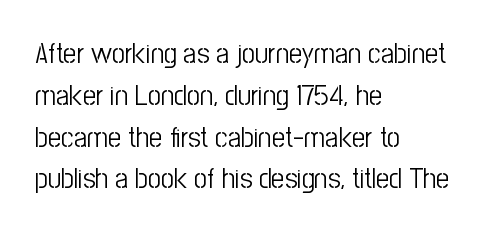
Q: Is the text bold? A: No.
Q: Is the text italic (slanted)? A: No, it is upright.
Q: Is the typeface a serif or a sans-serif typeface? A: Sans-serif.
Q: Is the text underlined? A: No.
Q: How is the paragraph aligned? A: Left-aligned.
Q: Is the spacing between letters normal or unusually wide? A: Normal.
Q: Is the spacing between lines tight, normal or loose? A: Normal.
Q: Width (condensed, normal, or wide)? A: Condensed.
Q: Stroke contrast? A: Low.
Q: x-height? A: Medium.
Q: Monospaced? A: No.
